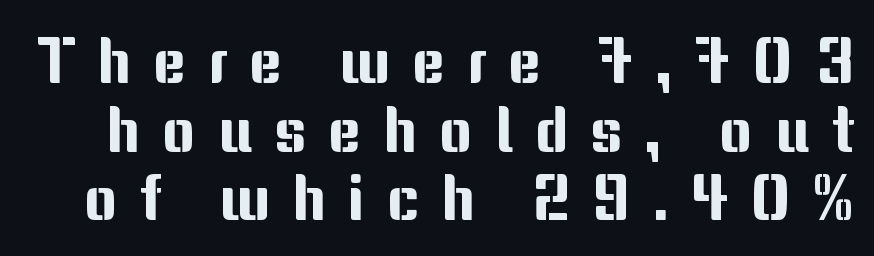
{"serif": "no", "italic": "no", "width": "normal", "stroke_contrast": "medium", "x_height": "medium", "monospaced": "no", "underline": "no", "line_spacing": "tight", "line_spacing_ratio": 1.09, "letter_spacing": "wide", "letter_spacing_em": 0.35, "glyph_px": 63}
